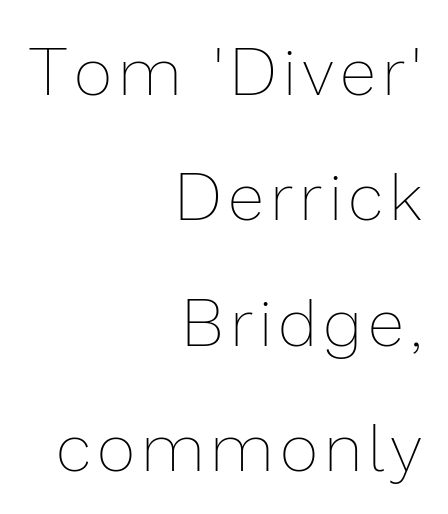
The image shows 66 px thin type, upright; set right-aligned, loose line spacing (1.9x), not underlined; low stroke contrast and a medium x-height.
